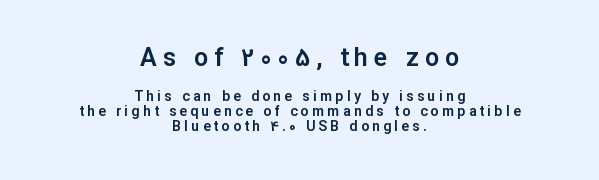
The image shows 25 px text type, upright; set centered, tight line spacing (1.06x), unusually wide letter spacing (+0.24 em), not underlined; the first (top) block is 1.79x larger.
